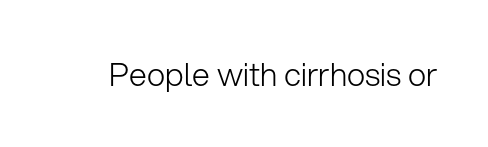
{"serif": "no", "italic": "no", "bold": "no", "weight": "light", "width": "normal", "stroke_contrast": "low", "x_height": "medium", "monospaced": "no", "underline": "no", "letter_spacing": "normal", "letter_spacing_em": 0.0, "glyph_px": 32}
